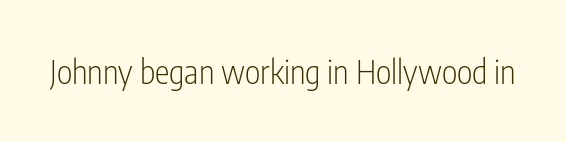
This is roman type, the default non-slanted kind. The zone under the glyphs is completely vacant. This sample has the flowing, uneven cadence of proportional lettering. The designer went with a sans here, leaving each stem footless. Each stroke keeps to a modest, everyday thickness or less.
